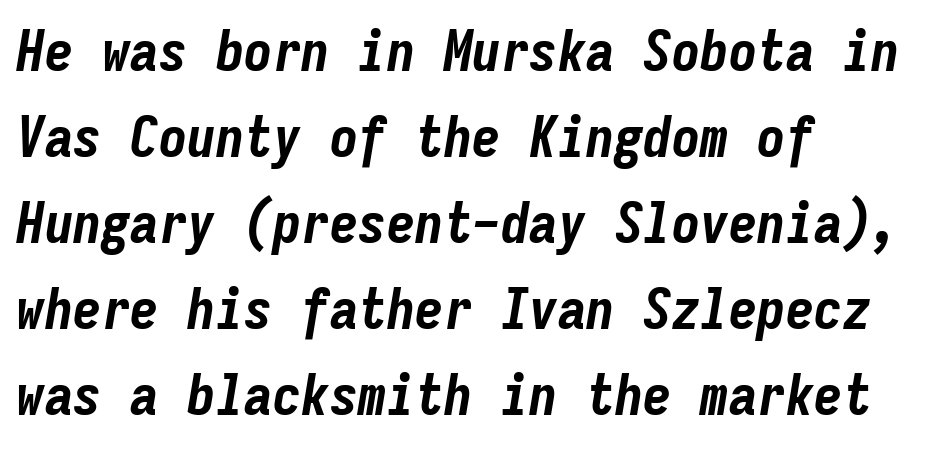
The image shows 57 px bold, condensed type, italic (leaning right), monospaced; set left-aligned, normal line spacing (1.51x), normal letter spacing, not underlined; low stroke contrast and a medium x-height.
